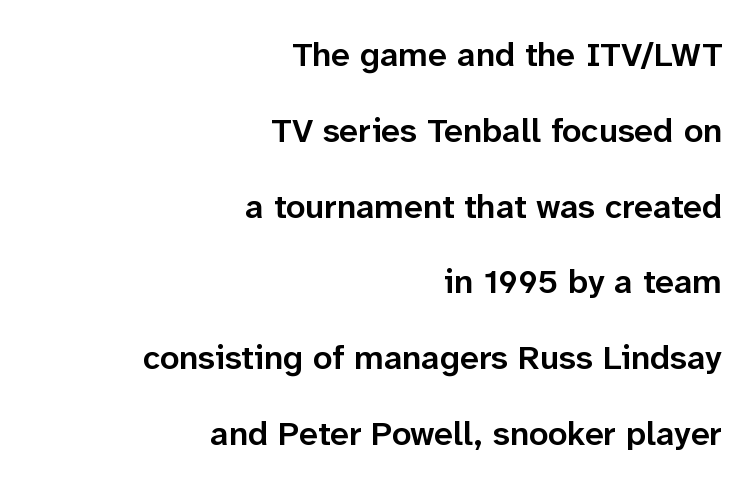
The image shows 34 px semibold sans-serif type, upright; set right-aligned, loose line spacing (2.23x), normal letter spacing, not underlined; low stroke contrast and a medium x-height.
